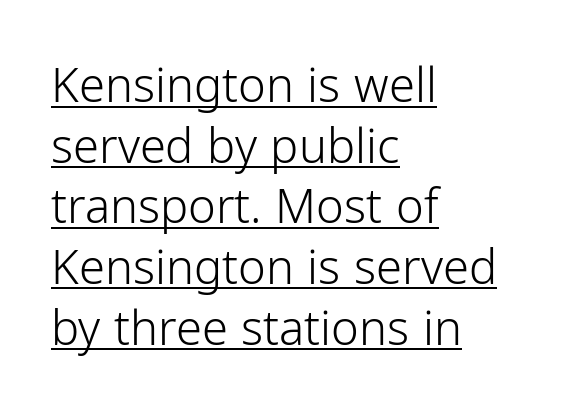
Q: Is the text bold? A: No.
Q: Is the text italic (slanted)? A: No, it is upright.
Q: Is the typeface a serif or a sans-serif typeface? A: Sans-serif.
Q: Is the text underlined? A: Yes.
Q: How is the paragraph aligned? A: Left-aligned.
Q: Is the spacing between letters normal or unusually wide? A: Normal.
Q: Is the spacing between lines tight, normal or loose? A: Normal.
Q: Width (condensed, normal, or wide)? A: Normal.
Q: Stroke contrast? A: Low.
Q: x-height? A: Medium.
Q: Monospaced? A: No.
